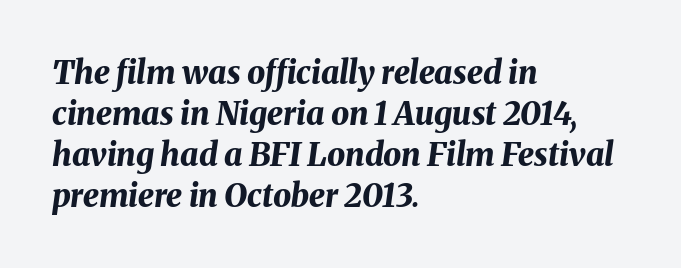
These lines stack with their left ends in a neat column. Characters follow at the spacing the type designer built in. Has an underline been added? It has not. You could not count columns in this text — the font is proportionally spaced. In terms of leading, this rendering sits right in the middle.
